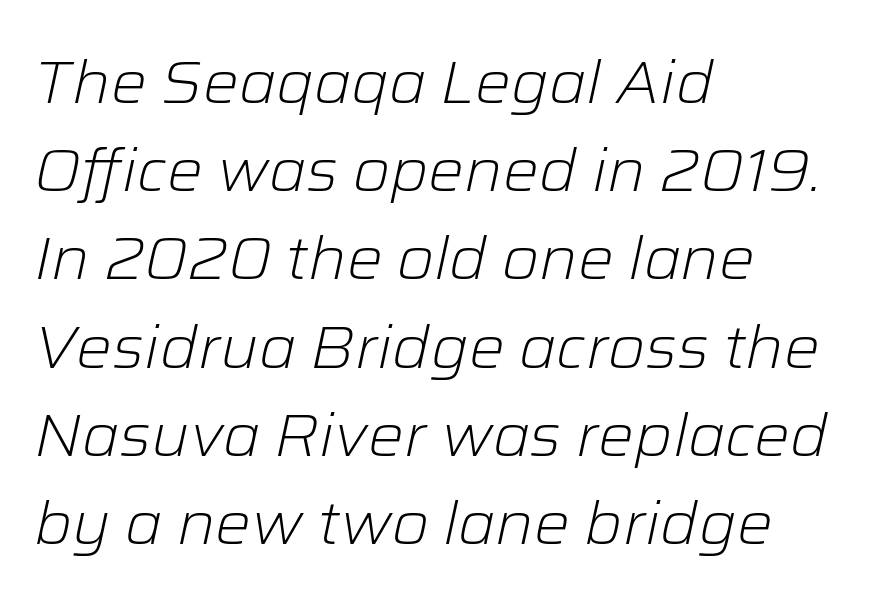
Looking at the ascenders, they clearly lean. Notice how descenders clear the ascenders below comfortably — that's standard leading. Each word holds together tightly as a unit, with standard inter-letter gaps. Typeset ragged right — the left edge is the straight one. Letters rest on an invisible, unmarked baseline. The passage shown is not bold in any degree.
